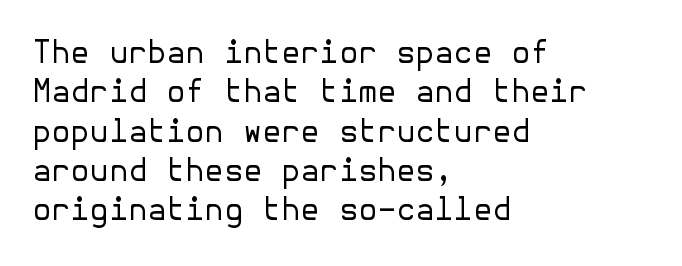
{"serif": "no", "italic": "no", "bold": "no", "weight": "regular", "width": "normal", "stroke_contrast": "low", "x_height": "medium", "underline": "no", "align": "left", "line_spacing": "normal", "line_spacing_ratio": 1.27, "letter_spacing": "normal", "letter_spacing_em": 0.0, "glyph_px": 31}
